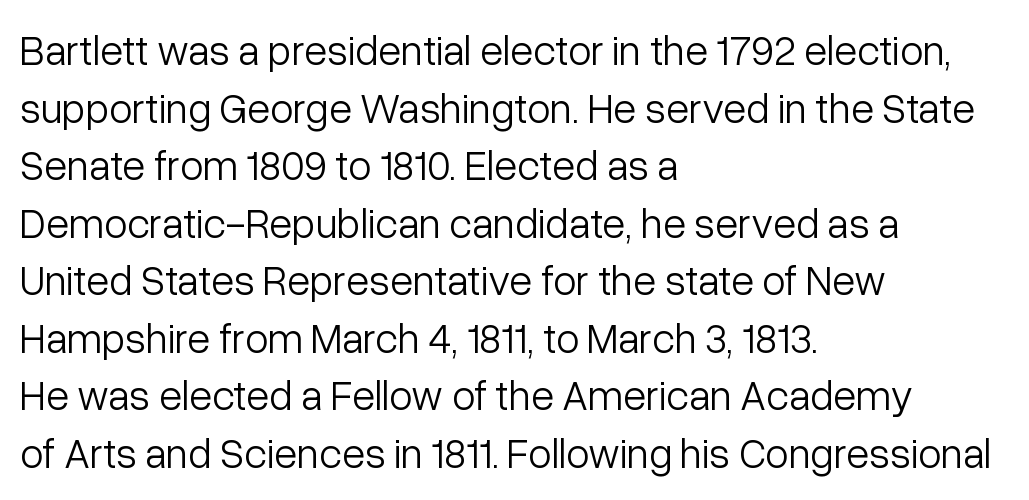
Q: Is the text bold? A: No.
Q: Is the text italic (slanted)? A: No, it is upright.
Q: Is the typeface a serif or a sans-serif typeface? A: Sans-serif.
Q: Is the text underlined? A: No.
Q: How is the paragraph aligned? A: Left-aligned.
Q: Is the spacing between letters normal or unusually wide? A: Normal.
Q: Is the spacing between lines tight, normal or loose? A: Normal.
Q: Width (condensed, normal, or wide)? A: Normal.
Q: Stroke contrast? A: Low.
Q: x-height? A: Medium.
Q: Monospaced? A: No.
